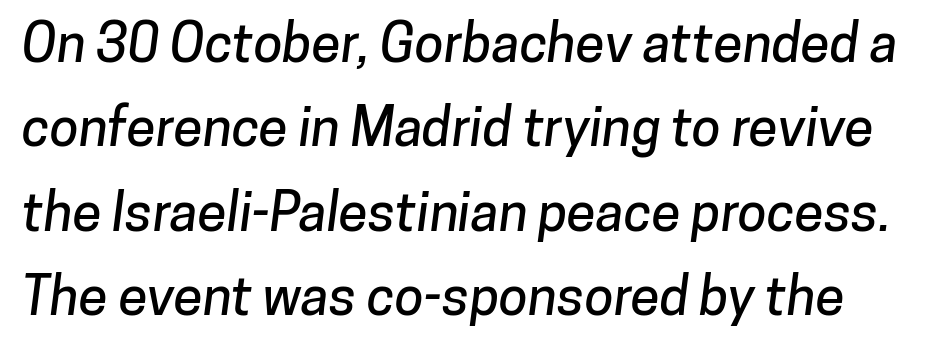
Q: Is the typeface a serif or a sans-serif typeface? A: Sans-serif.
Q: Is the text underlined? A: No.
Q: Is the spacing between letters normal or unusually wide? A: Normal.
Q: Is the spacing between lines tight, normal or loose? A: Normal.
Q: Width (condensed, normal, or wide)? A: Normal.
Q: Stroke contrast? A: Low.
Q: x-height? A: Medium.
Q: Monospaced? A: No.
